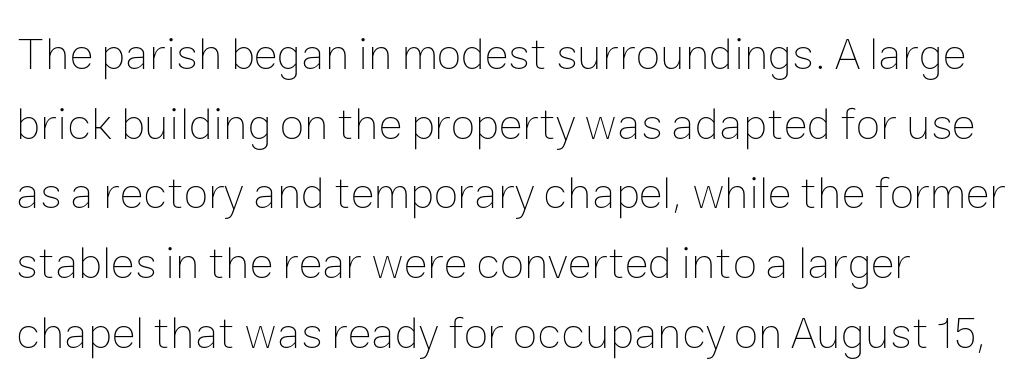
The image shows 45 px thin type, upright; set left-aligned, normal line spacing (1.55x), normal letter spacing, not underlined; low stroke contrast and a medium x-height.
